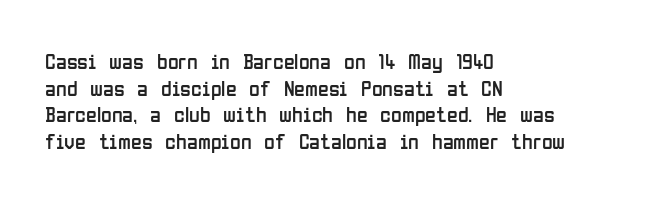
Q: Is the text bold? A: No.
Q: Is the text italic (slanted)? A: No, it is upright.
Q: Is the text underlined? A: No.
Q: How is the paragraph aligned? A: Left-aligned.
Q: Is the spacing between letters normal or unusually wide? A: Normal.
